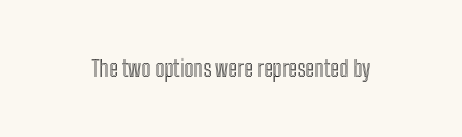
Tall strokes in this sample are plumb rather than angled. Short note: letters normally spaced. Lines of text with bare space underneath.
